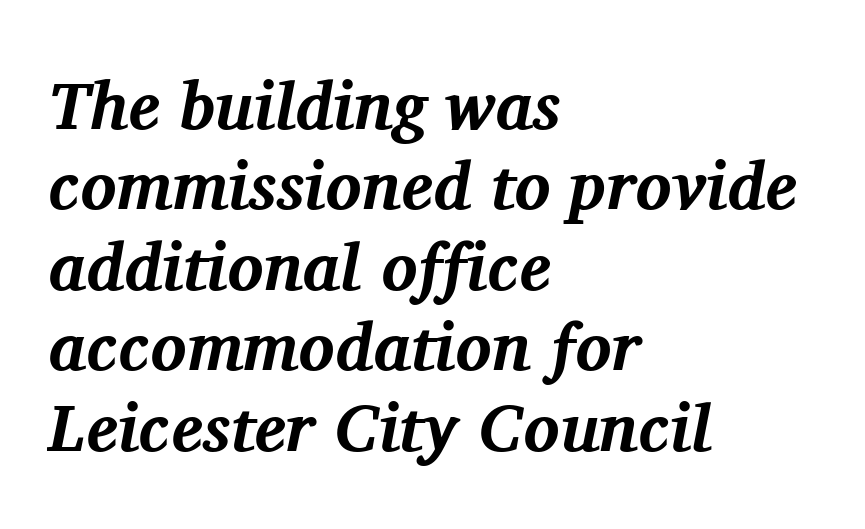
Q: Is the text bold? A: Yes.
Q: Is the text italic (slanted)? A: Yes, it leans right by about 11 degrees.
Q: Is the typeface a serif or a sans-serif typeface? A: Serif.
Q: Is the text underlined? A: No.
Q: How is the paragraph aligned? A: Left-aligned.
Q: Is the spacing between letters normal or unusually wide? A: Normal.
Q: Width (condensed, normal, or wide)? A: Normal.
Q: Stroke contrast? A: Medium.
Q: x-height? A: Medium.
Q: Monospaced? A: No.
